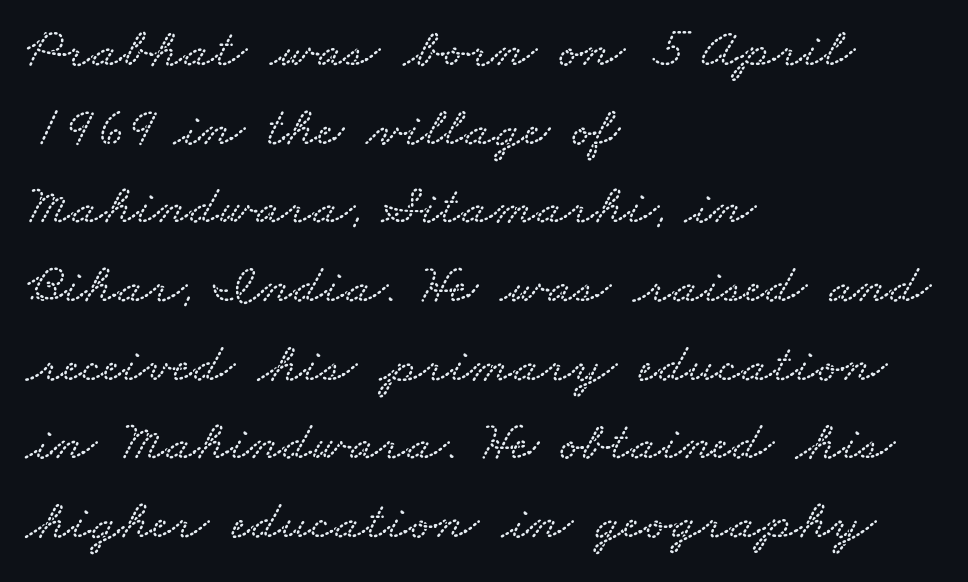
Honestly, there is no underline to notice here at all. This sample is left-justified, so line endings fall wherever the words run out. Think of a printed novel: that variable character pitch is what you see here. A normal amount of white space separates one row of letters from the next. The letterforms sit shoulder to shoulder at normal distance.
